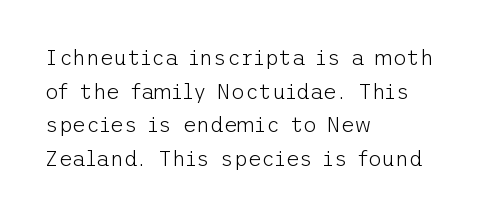
The font's upright variant was chosen for this text. Does the leading feel generous? No, just average. Letters rest on an invisible, unmarked baseline. Heft: none added — not bold. Typeset ragged right — the left edge is the straight one.
